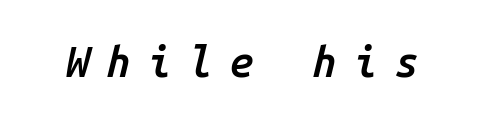
Q: Is the text bold? A: Semi-bold.
Q: Is the text italic (slanted)? A: Yes, it leans right by about 14 degrees.
Q: Is the text underlined? A: No.
Q: Is the spacing between letters normal or unusually wide? A: Unusually wide.
Q: Width (condensed, normal, or wide)? A: Normal.
Q: Stroke contrast? A: Low.
Q: x-height? A: Medium.
Q: Monospaced? A: Yes.
